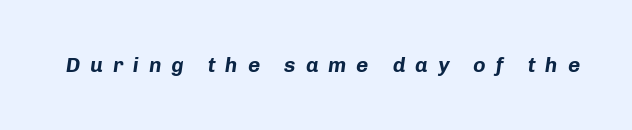
The image shows 21 px bold type, italic (leaning right); set unusually wide letter spacing (+0.47 em), not underlined.
